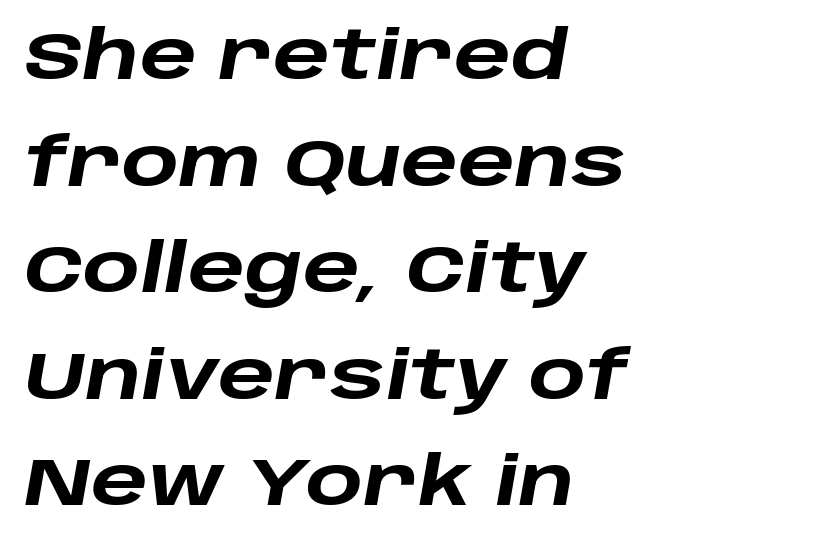
{"italic": "yes", "lean": "right", "slant_degrees": 10, "bold": "yes", "weight": "heavy", "width": "wide", "stroke_contrast": "low", "x_height": "large", "monospaced": "no", "underline": "no", "align": "left", "line_spacing": "normal", "line_spacing_ratio": 1.59, "letter_spacing": "normal", "letter_spacing_em": 0.0, "glyph_px": 67}
